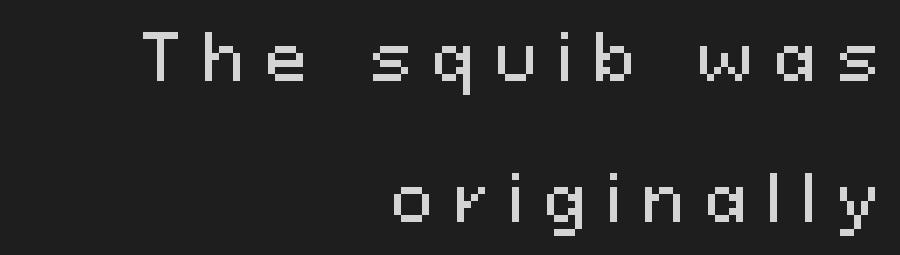
The image shows 63 px sans-serif type, upright; set right-aligned, loose line spacing (2.24x), unusually wide letter spacing (+0.33 em), not underlined; medium stroke contrast and a medium x-height.
